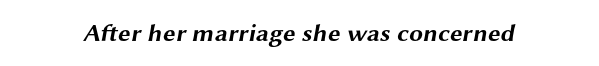
The image shows 25 px bold type; set normal letter spacing, not underlined.
